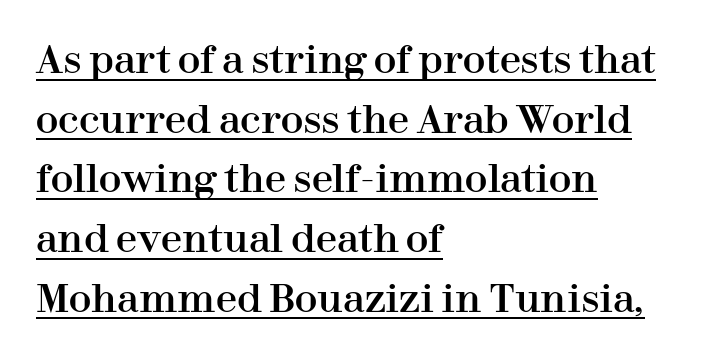
Q: Is the text italic (slanted)? A: No, it is upright.
Q: Is the typeface a serif or a sans-serif typeface? A: Serif.
Q: Is the text underlined? A: Yes.
Q: How is the paragraph aligned? A: Left-aligned.
Q: Is the spacing between letters normal or unusually wide? A: Normal.
Q: Is the spacing between lines tight, normal or loose? A: Normal.
Q: Width (condensed, normal, or wide)? A: Normal.
Q: Stroke contrast? A: High.
Q: x-height? A: Medium.
Q: Monospaced? A: No.
